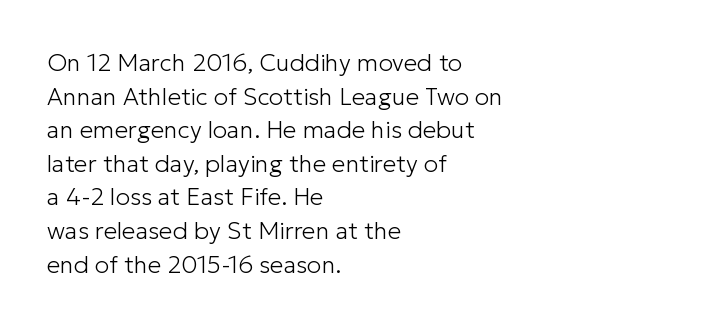
{"italic": "no", "bold": "no", "underline": "no", "align": "left", "line_spacing": "normal", "line_spacing_ratio": 1.4, "letter_spacing": "normal", "letter_spacing_em": 0.0, "glyph_px": 24}
